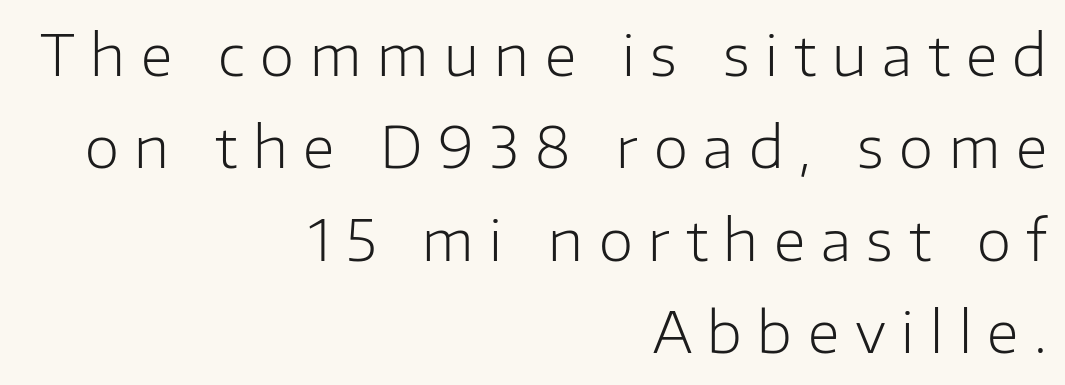
{"serif": "no", "italic": "no", "bold": "no", "weight": "light", "width": "normal", "stroke_contrast": "low", "x_height": "medium", "monospaced": "no", "underline": "no", "align": "right", "line_spacing": "normal", "line_spacing_ratio": 1.65, "letter_spacing": "wide", "letter_spacing_em": 0.28, "glyph_px": 56}
